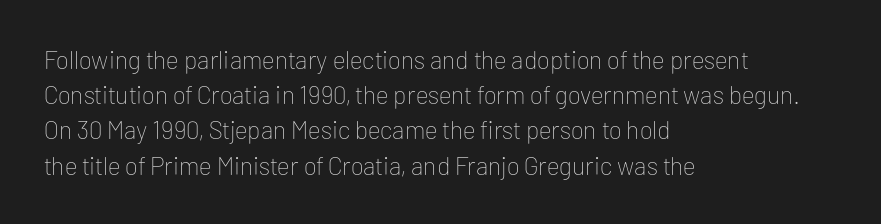
Q: Is the text bold? A: No.
Q: Is the text italic (slanted)? A: No, it is upright.
Q: Is the text underlined? A: No.
Q: How is the paragraph aligned? A: Left-aligned.
Q: Is the spacing between letters normal or unusually wide? A: Normal.
Q: Is the spacing between lines tight, normal or loose? A: Normal.
